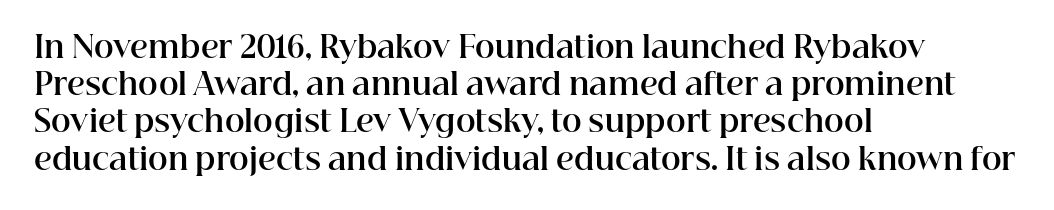
Q: Is the text bold? A: Yes.
Q: Is the text italic (slanted)? A: No, it is upright.
Q: Is the typeface a serif or a sans-serif typeface? A: Serif.
Q: Is the text underlined? A: No.
Q: How is the paragraph aligned? A: Left-aligned.
Q: Is the spacing between letters normal or unusually wide? A: Normal.
Q: Width (condensed, normal, or wide)? A: Normal.
Q: Stroke contrast? A: High.
Q: x-height? A: Medium.
Q: Monospaced? A: No.
